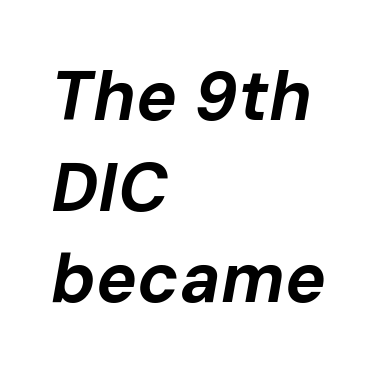
Q: Is the text bold? A: Yes.
Q: Is the text italic (slanted)? A: Yes, it leans right by about 10 degrees.
Q: Is the text underlined? A: No.
Q: How is the paragraph aligned? A: Left-aligned.
Q: Is the spacing between letters normal or unusually wide? A: Normal.
Q: Is the spacing between lines tight, normal or loose? A: Normal.
Q: Width (condensed, normal, or wide)? A: Normal.
Q: Stroke contrast? A: Low.
Q: x-height? A: Medium.
Q: Monospaced? A: No.
